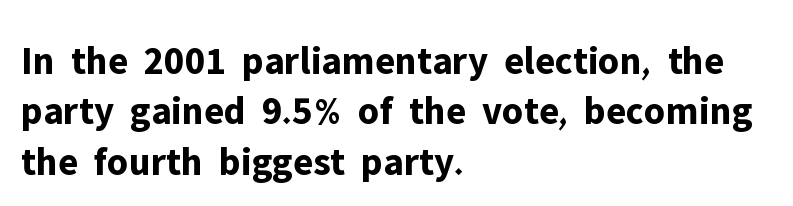
The image shows 40 px bold sans-serif type, upright; set left-aligned, normal line spacing (1.26x), normal letter spacing, not underlined; low stroke contrast and a medium x-height.
